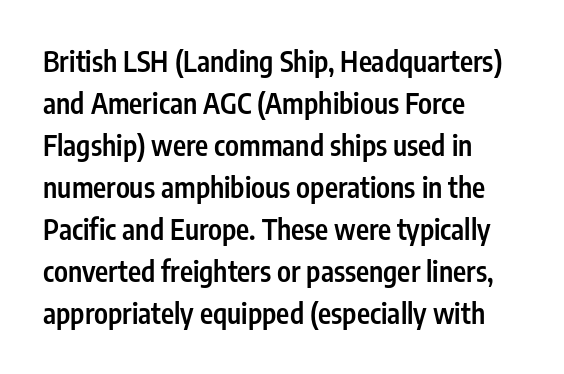
{"serif": "no", "italic": "no", "bold": "semi", "weight": "semibold", "width": "condensed", "stroke_contrast": "low", "x_height": "medium", "monospaced": "no", "underline": "no", "align": "left", "line_spacing": "normal", "line_spacing_ratio": 1.5, "letter_spacing": "normal", "letter_spacing_em": 0.0, "glyph_px": 28}
